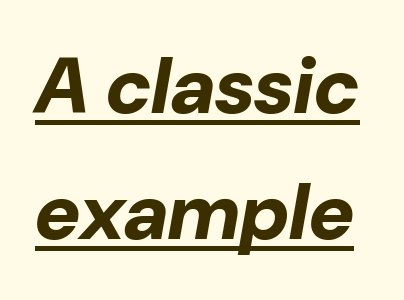
{"italic": "yes", "lean": "right", "slant_degrees": 10, "bold": "yes", "weight": "bold", "width": "normal", "stroke_contrast": "low", "x_height": "medium", "monospaced": "no", "underline": "yes", "line_spacing": "normal", "line_spacing_ratio": 1.62, "letter_spacing": "normal", "letter_spacing_em": 0.0, "glyph_px": 78}
